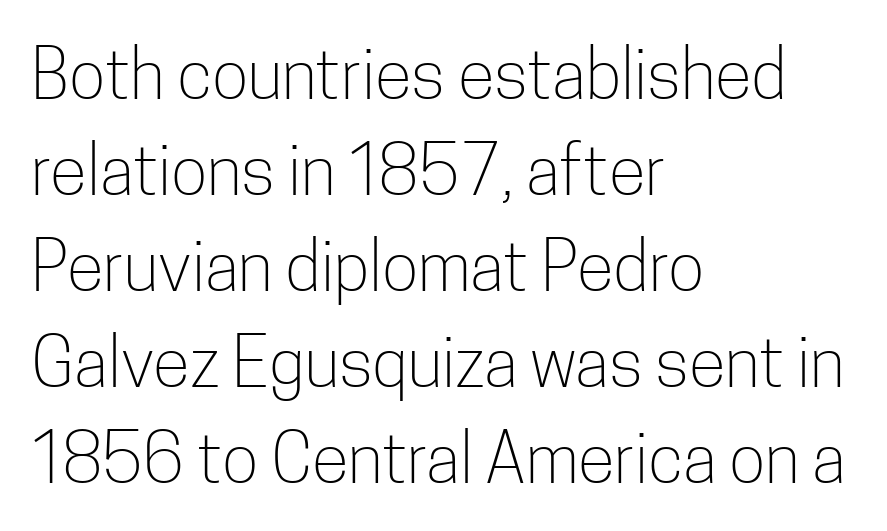
The image shows 68 px light, condensed sans-serif type, upright; set left-aligned, normal line spacing (1.41x), normal letter spacing, not underlined; low stroke contrast and a medium x-height.
